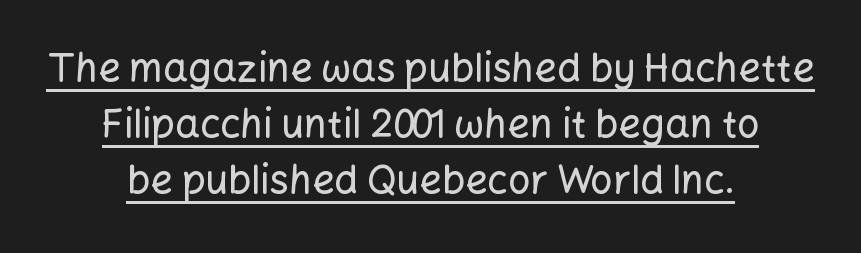
Q: Is the text italic (slanted)? A: No, it is upright.
Q: Is the typeface a serif or a sans-serif typeface? A: Sans-serif.
Q: Is the text underlined? A: Yes.
Q: How is the paragraph aligned? A: Centered.
Q: Is the spacing between letters normal or unusually wide? A: Normal.
Q: Is the spacing between lines tight, normal or loose? A: Normal.
Q: Width (condensed, normal, or wide)? A: Normal.
Q: Stroke contrast? A: Low.
Q: x-height? A: Medium.
Q: Monospaced? A: No.
